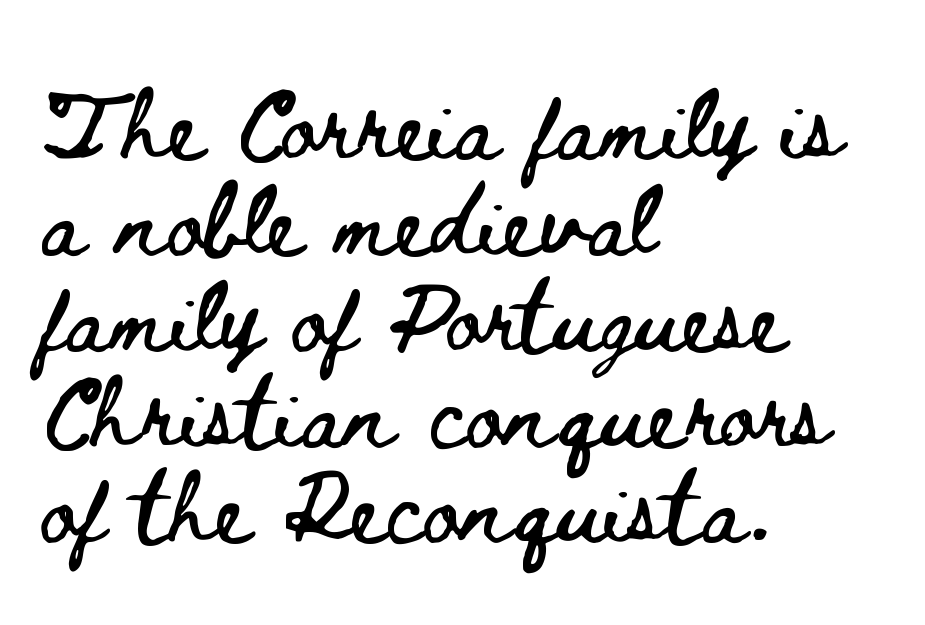
Q: Is the text underlined? A: No.
Q: How is the paragraph aligned? A: Left-aligned.
Q: Is the spacing between letters normal or unusually wide? A: Normal.
Q: Is the spacing between lines tight, normal or loose? A: Normal.
Q: Width (condensed, normal, or wide)? A: Wide.
Q: Stroke contrast? A: Low.
Q: x-height? A: Small.
Q: Monospaced? A: No.
